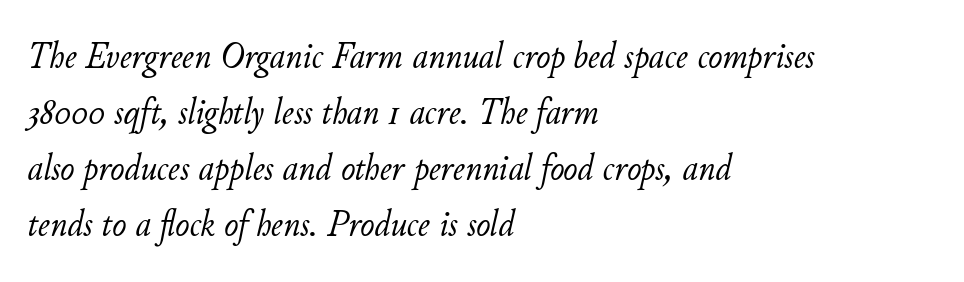
These lines are rendered in a variable-pitch font. A typesetter would call this zero additional tracking. If you drew a line through each stem, it would be angled. The designer left line spacing at the default.
